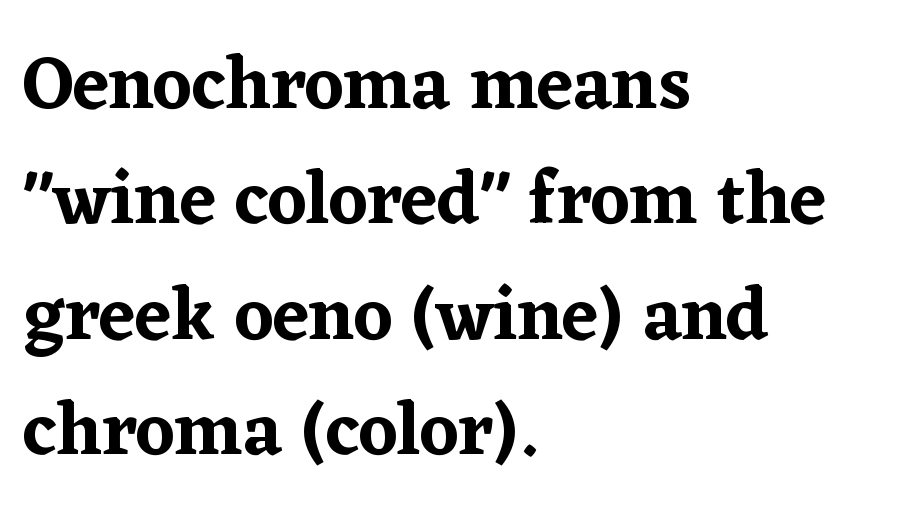
Q: Is the text italic (slanted)? A: No, it is upright.
Q: Is the typeface a serif or a sans-serif typeface? A: Serif.
Q: Is the text underlined? A: No.
Q: How is the paragraph aligned? A: Left-aligned.
Q: Is the spacing between letters normal or unusually wide? A: Normal.
Q: Is the spacing between lines tight, normal or loose? A: Normal.
Q: Width (condensed, normal, or wide)? A: Normal.
Q: Stroke contrast? A: Low.
Q: x-height? A: Medium.
Q: Monospaced? A: No.
